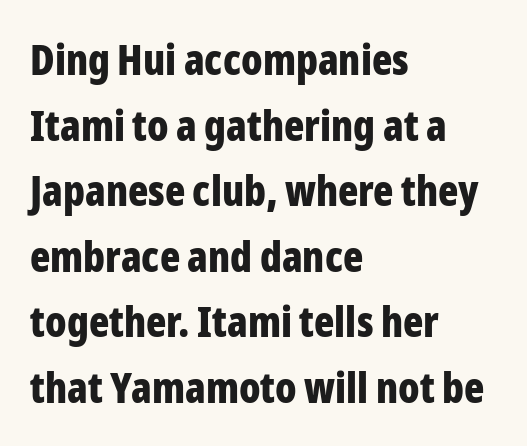
{"serif": "no", "italic": "no", "bold": "yes", "weight": "bold", "width": "condensed", "stroke_contrast": "low", "x_height": "medium", "monospaced": "no", "underline": "no", "align": "left", "line_spacing": "normal", "line_spacing_ratio": 1.56, "letter_spacing": "normal", "letter_spacing_em": 0.0, "glyph_px": 42}
